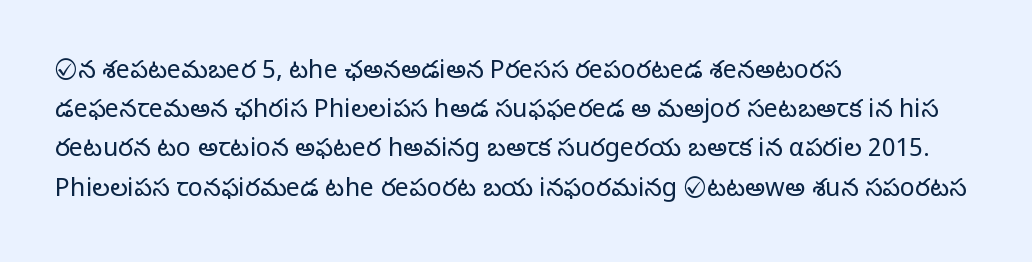
Is this a heavy cut? Hardly; it is regular or lighter. In CSS terms this would be text-align: left. Words appear dense and cohesive because spacing is normal. The gap between lines stays unmarked. Reading down the column, the eye jumps a familiar distance to each next line. This is roman type, the default non-slanted kind.
